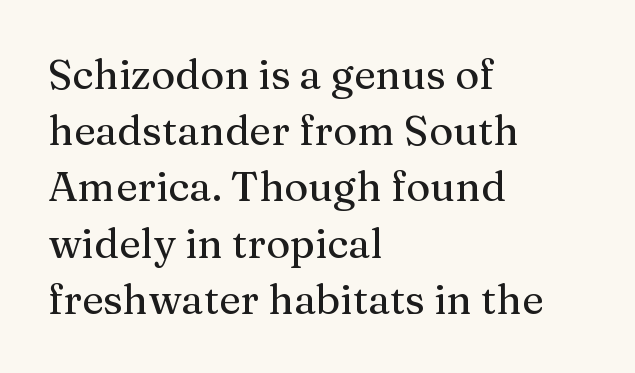
The image shows 41 px serif type, upright; set left-aligned, normal line spacing (1.37x), normal letter spacing, not underlined; medium stroke contrast and a medium x-height.
